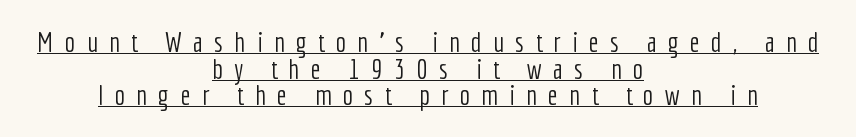
Q: Is the text bold? A: No.
Q: Is the text italic (slanted)? A: No, it is upright.
Q: Is the typeface a serif or a sans-serif typeface? A: Sans-serif.
Q: Is the text underlined? A: Yes.
Q: How is the paragraph aligned? A: Centered.
Q: Is the spacing between letters normal or unusually wide? A: Unusually wide.
Q: Is the spacing between lines tight, normal or loose? A: Tight.
Q: Width (condensed, normal, or wide)? A: Condensed.
Q: Stroke contrast? A: Low.
Q: x-height? A: Medium.
Q: Monospaced? A: No.
